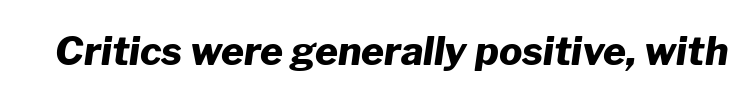
{"italic": "yes", "lean": "right", "slant_degrees": 8, "bold": "yes", "weight": "heavy", "width": "normal", "stroke_contrast": "low", "x_height": "medium", "monospaced": "no", "underline": "no", "letter_spacing": "normal", "letter_spacing_em": 0.0, "glyph_px": 39}
